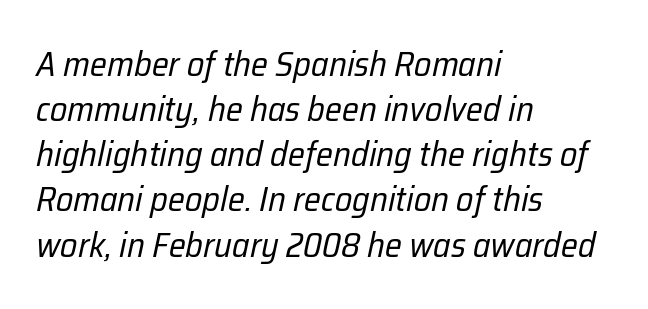
{"italic": "yes", "lean": "right", "slant_degrees": 12, "bold": "no", "weight": "regular", "width": "condensed", "stroke_contrast": "low", "x_height": "medium", "monospaced": "no", "underline": "no", "align": "left", "line_spacing": "normal", "line_spacing_ratio": 1.29, "letter_spacing": "normal", "letter_spacing_em": 0.0, "glyph_px": 35}
